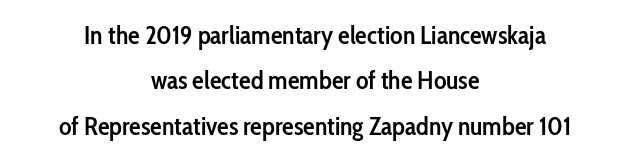
The image shows 26 px text type, upright; set centered, line spacing 1.75x, normal letter spacing, not underlined.
